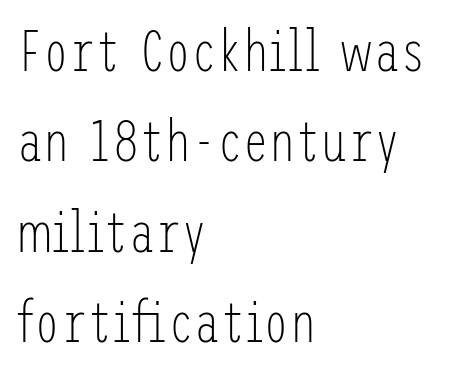
{"serif": "no", "italic": "no", "bold": "no", "weight": "light", "width": "condensed", "stroke_contrast": "low", "x_height": "medium", "underline": "no", "align": "left", "line_spacing": "normal", "line_spacing_ratio": 1.56, "letter_spacing": "normal", "letter_spacing_em": 0.0, "glyph_px": 58}
